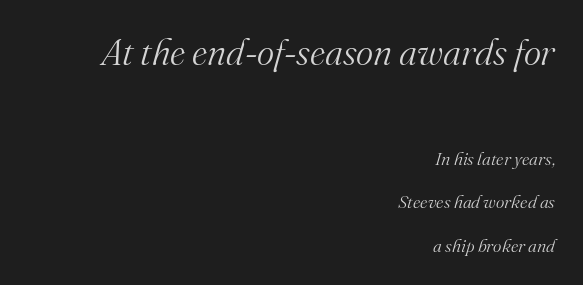
The strokes are not fattened; the text isn't bold. Does extra space separate the letters? No, they use regular spacing. Here the first block reads like a headline and the second like body copy. Does the type have serifs? Yes, each stem ends in a small foot.
